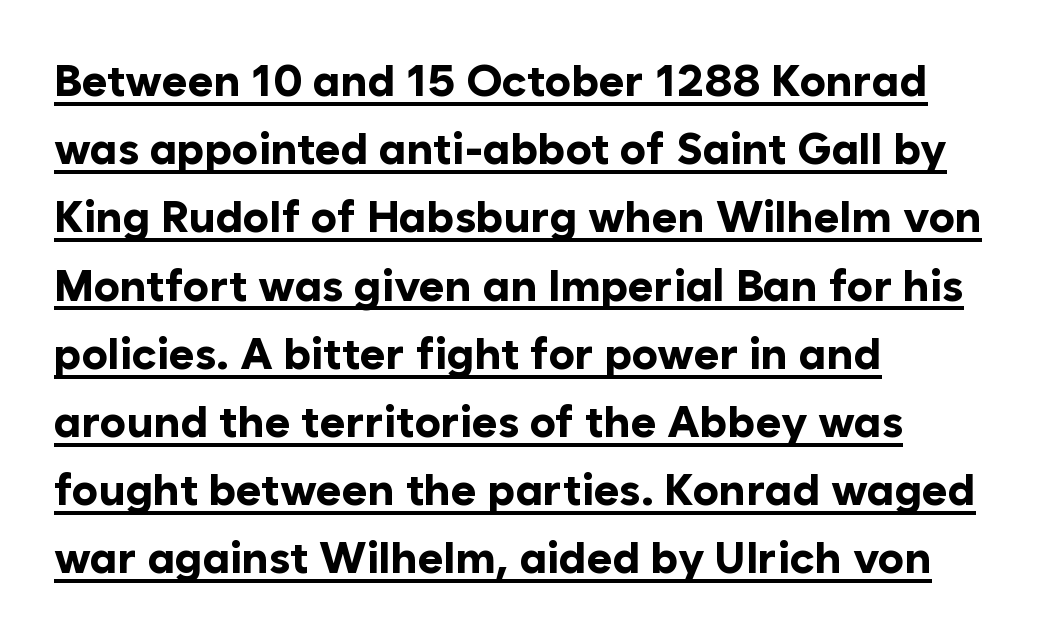
Q: Is the text bold? A: Yes.
Q: Is the text italic (slanted)? A: No, it is upright.
Q: Is the typeface a serif or a sans-serif typeface? A: Sans-serif.
Q: Is the text underlined? A: Yes.
Q: How is the paragraph aligned? A: Left-aligned.
Q: Is the spacing between letters normal or unusually wide? A: Normal.
Q: Is the spacing between lines tight, normal or loose? A: Normal.
Q: Width (condensed, normal, or wide)? A: Normal.
Q: Stroke contrast? A: Low.
Q: x-height? A: Medium.
Q: Monospaced? A: No.
